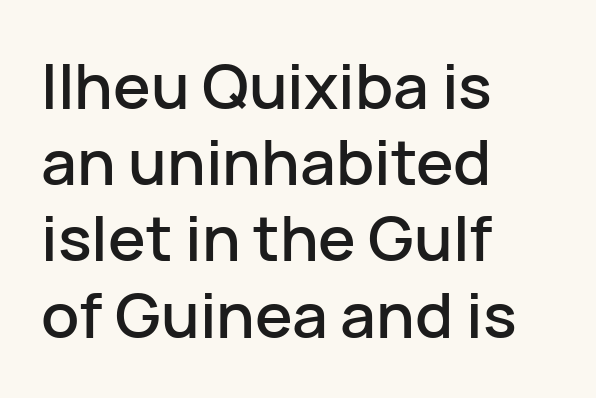
{"serif": "no", "italic": "no", "width": "normal", "stroke_contrast": "low", "x_height": "medium", "monospaced": "no", "underline": "no", "align": "left", "line_spacing_ratio": 1.21, "letter_spacing": "normal", "letter_spacing_em": 0.0, "glyph_px": 63}
